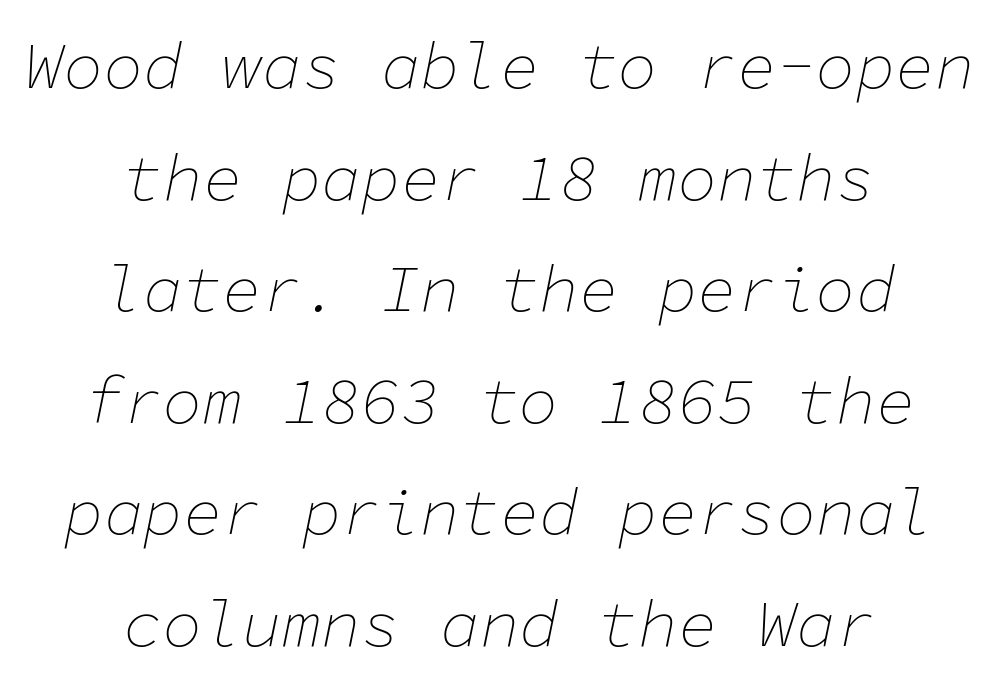
Q: Is the text bold? A: No.
Q: Is the text italic (slanted)? A: Yes, it leans right by about 11 degrees.
Q: Is the text underlined? A: No.
Q: How is the paragraph aligned? A: Centered.
Q: Is the spacing between letters normal or unusually wide? A: Normal.
Q: Is the spacing between lines tight, normal or loose? A: Normal.
Q: Width (condensed, normal, or wide)? A: Normal.
Q: Stroke contrast? A: Low.
Q: x-height? A: Medium.
Q: Monospaced? A: Yes.
